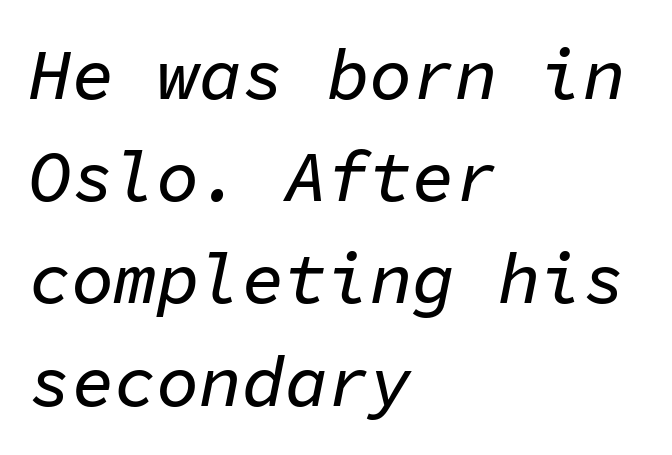
The image shows 71 px text type, italic (leaning right), monospaced; set left-aligned, normal line spacing (1.44x), normal letter spacing, not underlined; low stroke contrast and a medium x-height.
